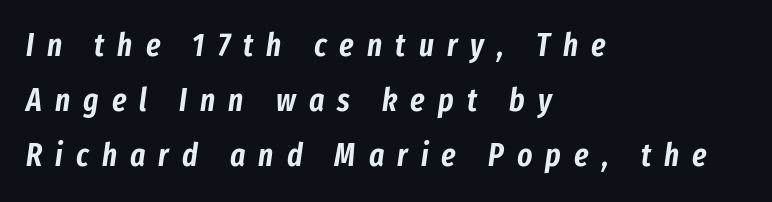
Q: Is the text italic (slanted)? A: Yes, it leans right by about 8 degrees.
Q: Is the text underlined? A: No.
Q: How is the paragraph aligned? A: Left-aligned.
Q: Is the spacing between letters normal or unusually wide? A: Unusually wide.
Q: Width (condensed, normal, or wide)? A: Condensed.
Q: Stroke contrast? A: Low.
Q: x-height? A: Medium.
Q: Monospaced? A: No.
